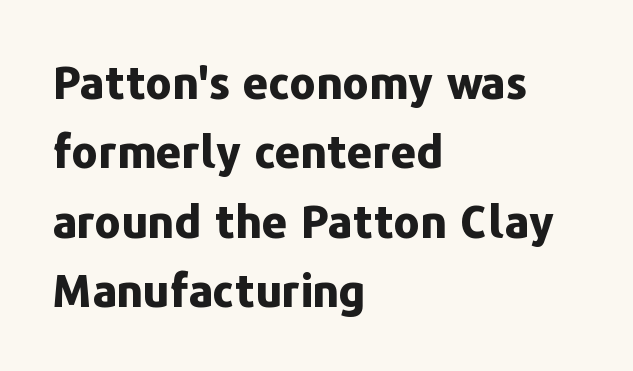
The image shows 45 px bold sans-serif type, upright; set left-aligned, normal line spacing (1.54x), normal letter spacing, not underlined; low stroke contrast and a medium x-height.
